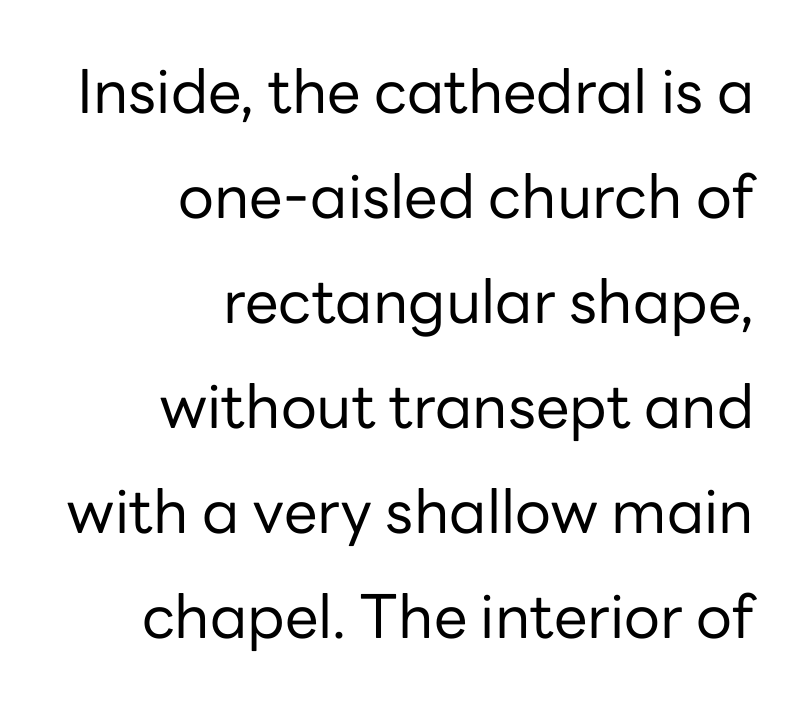
The image shows 60 px regular-weight sans-serif type, upright; set right-aligned, line spacing 1.75x, normal letter spacing, not underlined; low stroke contrast and a medium x-height.
